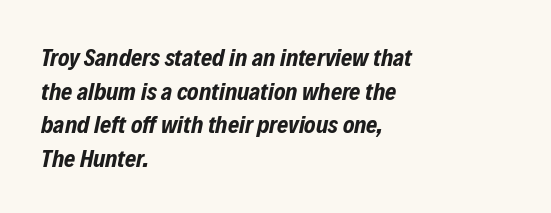
{"italic": "yes", "lean": "right", "slant_degrees": 12, "bold": "yes", "underline": "no", "align": "left", "line_spacing": "normal", "line_spacing_ratio": 1.4, "letter_spacing": "normal", "letter_spacing_em": 0.0, "glyph_px": 24}
